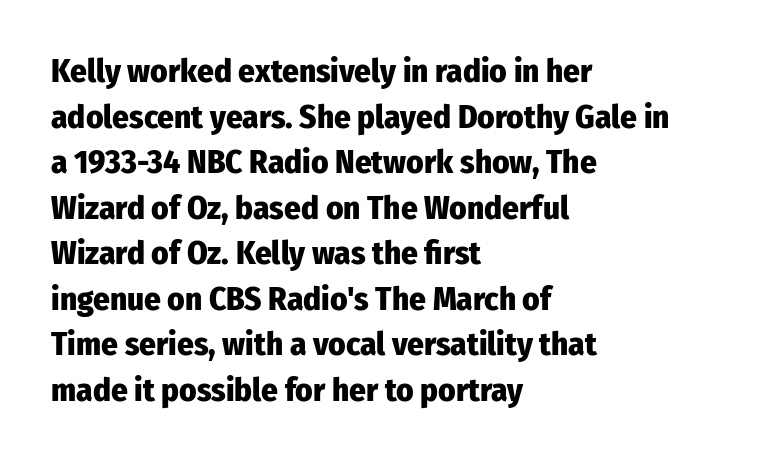
Q: Is the text bold? A: Yes.
Q: Is the text italic (slanted)? A: No, it is upright.
Q: Is the typeface a serif or a sans-serif typeface? A: Sans-serif.
Q: Is the text underlined? A: No.
Q: How is the paragraph aligned? A: Left-aligned.
Q: Is the spacing between letters normal or unusually wide? A: Normal.
Q: Is the spacing between lines tight, normal or loose? A: Normal.
Q: Width (condensed, normal, or wide)? A: Condensed.
Q: Stroke contrast? A: Low.
Q: x-height? A: Medium.
Q: Monospaced? A: No.
